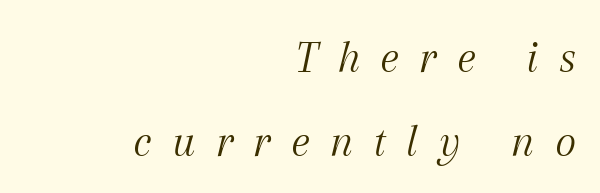
A typesetter would call this proportional, since set widths differ per character. The specimen omits any rule beneath the text block's lines. The letters are spread apart with noticeably loose tracking. You can tell from the footed stems that serif type was used. When letters slant like this, we call the style italic.
